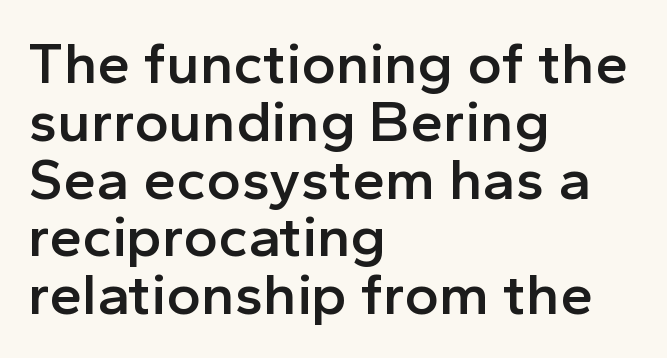
The image shows 59 px semibold sans-serif type, upright; set left-aligned, tight line spacing (0.98x), normal letter spacing, not underlined; a medium x-height.
